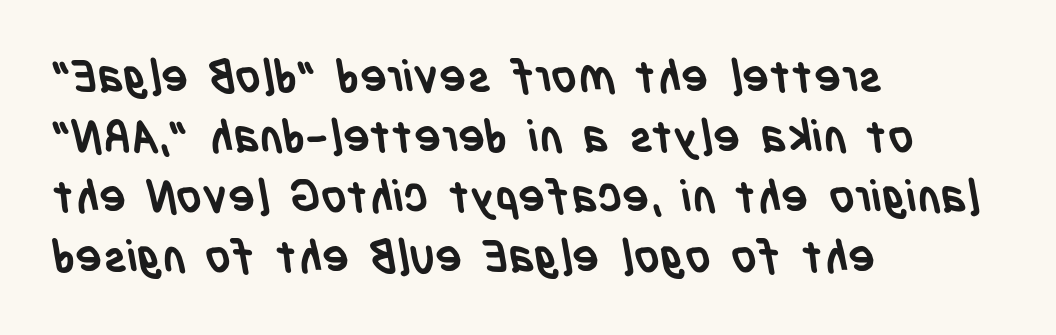
The image shows 45 px semibold, condensed sans-serif type; set left-aligned, normal line spacing (1.33x), normal letter spacing, not underlined; low stroke contrast and a large x-height.
